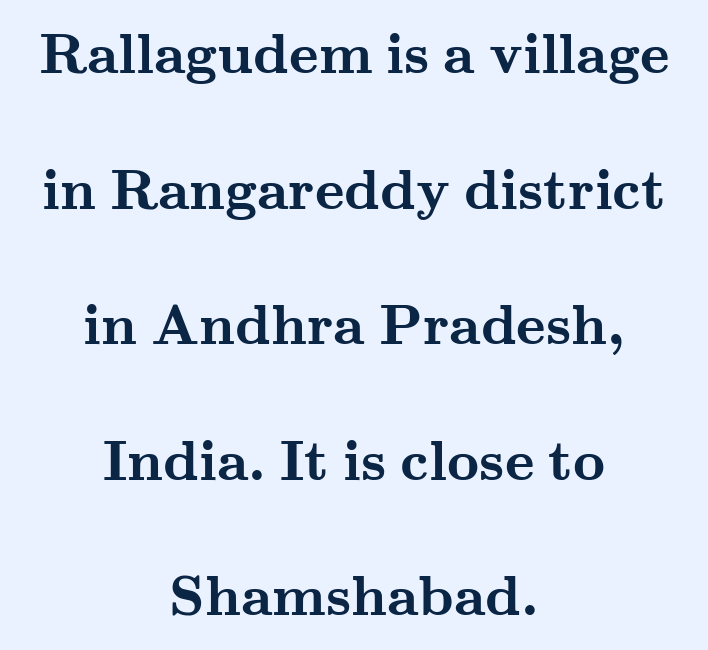
{"serif": "yes", "italic": "no", "bold": "yes", "weight": "semibold", "width": "wide", "stroke_contrast": "medium", "x_height": "small", "monospaced": "no", "underline": "no", "align": "center", "line_spacing": "loose", "line_spacing_ratio": 2.42, "letter_spacing": "normal", "letter_spacing_em": 0.0, "glyph_px": 56}
